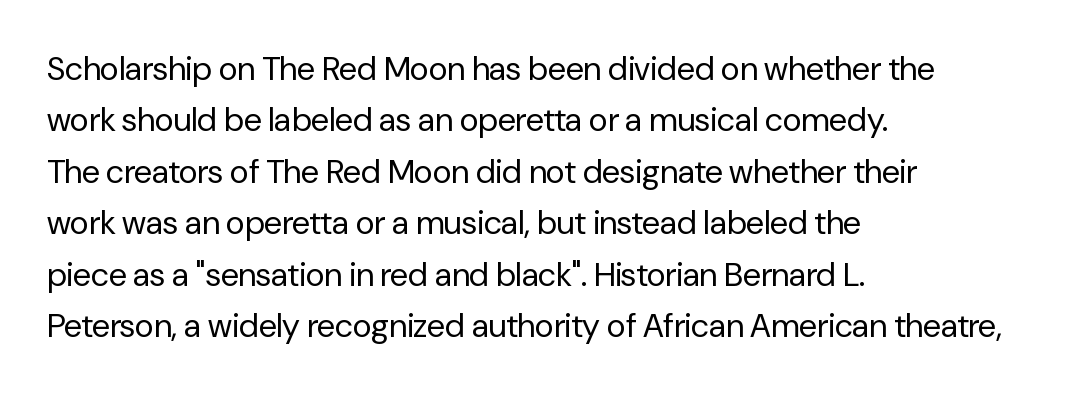
{"serif": "no", "italic": "no", "bold": "no", "weight": "regular", "width": "normal", "stroke_contrast": "low", "x_height": "medium", "monospaced": "no", "underline": "no", "align": "left", "line_spacing": "normal", "line_spacing_ratio": 1.56, "letter_spacing": "normal", "letter_spacing_em": 0.0, "glyph_px": 33}
